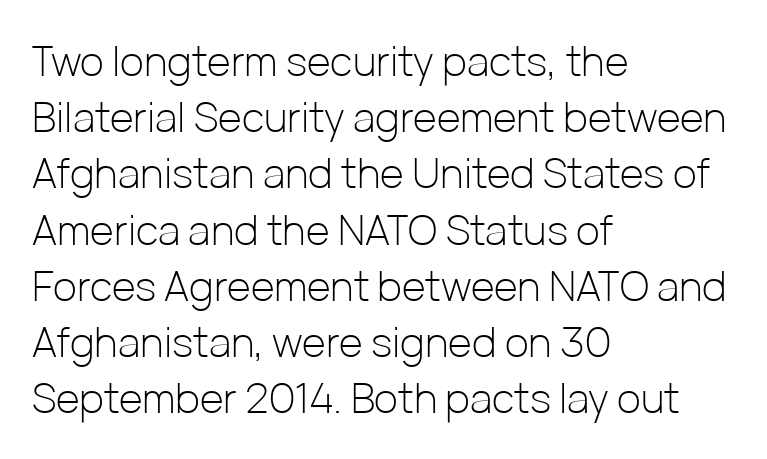
The image shows 41 px light sans-serif type, upright; set left-aligned, normal line spacing (1.37x), normal letter spacing, not underlined; low stroke contrast and a medium x-height.
